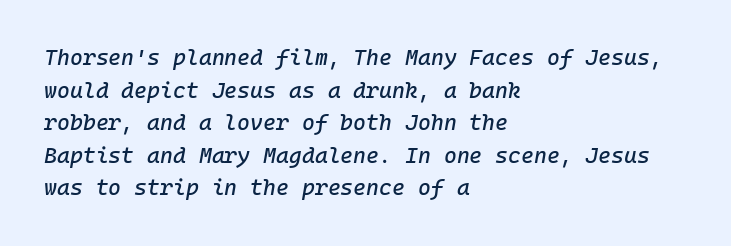
A typesetter would call this zero additional tracking. Looking at the ascenders, they clearly lean. The lines in this sample share a left origin and differ only in where they stop. How would I describe the line gaps? Plain and ordinary. Decoration check: the copy has no underline.
